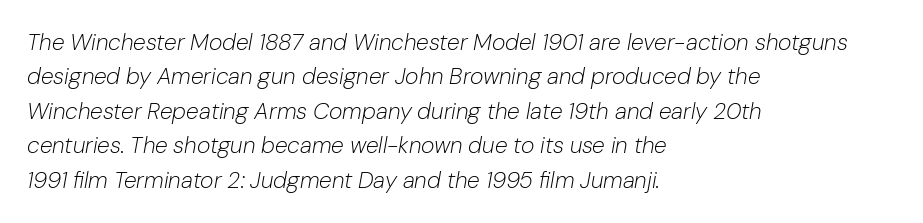
The image shows 23 px text type, italic (leaning right); set left-aligned, normal line spacing (1.5x), normal letter spacing, not underlined.
